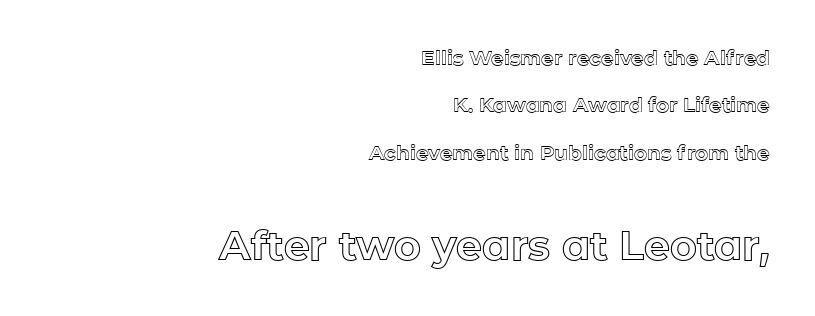
The emphasis by scale lands on block number two, below. Standard letterfit; no display-style spreading of the glyphs. Successive baselines arrive slowly, with a big drop between each. You can tell it's not italic because the verticals are truly vertical.
